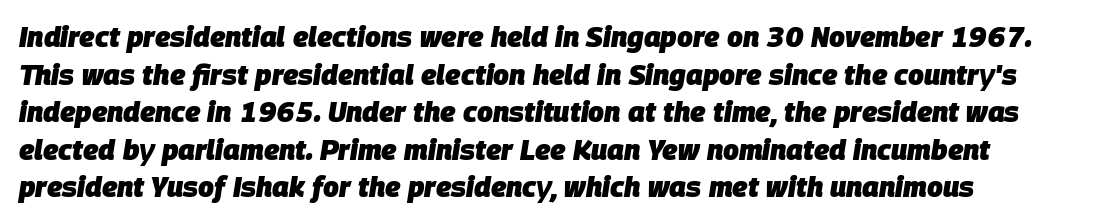
The image shows 28 px heavy type, italic (leaning right); set normal line spacing (1.34x), normal letter spacing, not underlined; low stroke contrast and a large x-height.
